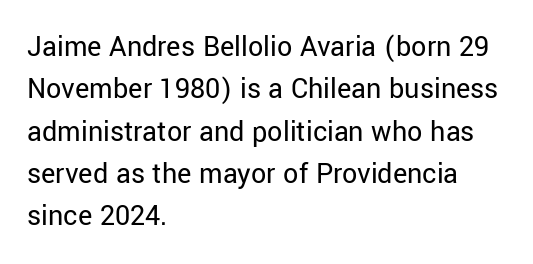
Q: Is the text bold? A: No.
Q: Is the text italic (slanted)? A: No, it is upright.
Q: Is the typeface a serif or a sans-serif typeface? A: Sans-serif.
Q: Is the text underlined? A: No.
Q: How is the paragraph aligned? A: Left-aligned.
Q: Is the spacing between letters normal or unusually wide? A: Normal.
Q: Is the spacing between lines tight, normal or loose? A: Normal.
Q: Width (condensed, normal, or wide)? A: Normal.
Q: Stroke contrast? A: Low.
Q: x-height? A: Medium.
Q: Monospaced? A: No.
